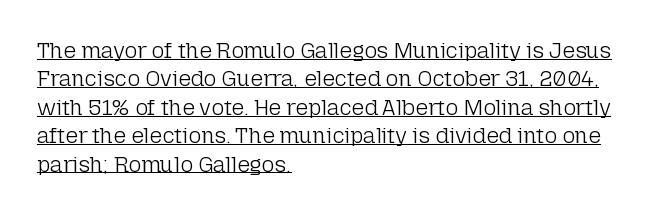
Q: Is the text bold? A: No.
Q: Is the text italic (slanted)? A: No, it is upright.
Q: Is the text underlined? A: Yes.
Q: How is the paragraph aligned? A: Left-aligned.
Q: Is the spacing between letters normal or unusually wide? A: Normal.
Q: Is the spacing between lines tight, normal or loose? A: Normal.
